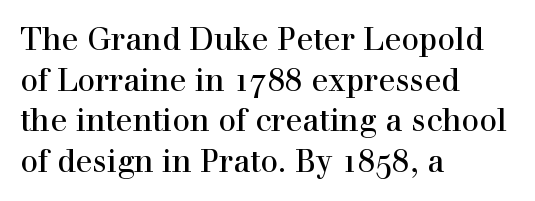
{"serif": "yes", "italic": "no", "width": "normal", "x_height": "medium", "monospaced": "no", "underline": "no", "align": "left", "line_spacing": "normal", "line_spacing_ratio": 1.31, "letter_spacing": "normal", "letter_spacing_em": 0.0, "glyph_px": 31}
